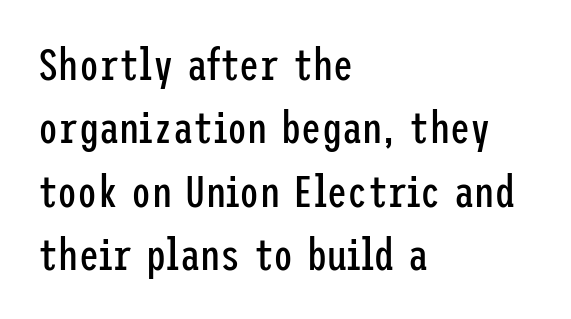
Beneath every word, the page is bare. The lettering stays uniformly vertical, giving the passage a roman look. This is sans-serif lettering, the kind often seen on screens and signage. Is the type heavy? It reads as light-to-regular instead. Compared with a centered layout, this one pins lines to the left instead. The horizontal fit of the characters is conventional and even.
